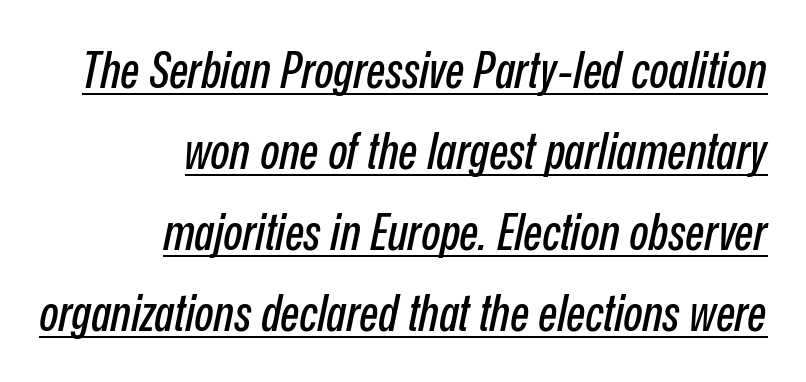
Q: Is the text italic (slanted)? A: Yes, it leans right by about 12 degrees.
Q: Is the text underlined? A: Yes.
Q: How is the paragraph aligned? A: Right-aligned.
Q: Is the spacing between letters normal or unusually wide? A: Normal.
Q: Is the spacing between lines tight, normal or loose? A: Normal.
Q: Width (condensed, normal, or wide)? A: Condensed.
Q: Stroke contrast? A: Low.
Q: x-height? A: Medium.
Q: Monospaced? A: No.
